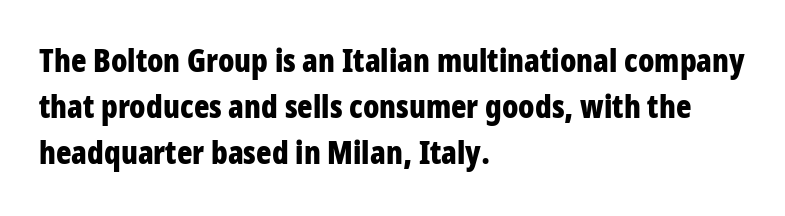
Q: Is the text bold? A: Yes.
Q: Is the text italic (slanted)? A: No, it is upright.
Q: Is the typeface a serif or a sans-serif typeface? A: Sans-serif.
Q: Is the text underlined? A: No.
Q: How is the paragraph aligned? A: Left-aligned.
Q: Is the spacing between letters normal or unusually wide? A: Normal.
Q: Is the spacing between lines tight, normal or loose? A: Normal.
Q: Width (condensed, normal, or wide)? A: Condensed.
Q: Stroke contrast? A: Low.
Q: x-height? A: Large.
Q: Monospaced? A: No.
